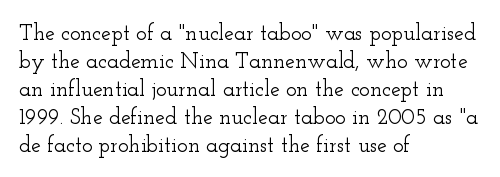
{"italic": "no", "underline": "no", "align": "left", "line_spacing": "normal", "line_spacing_ratio": 1.27, "letter_spacing": "normal", "letter_spacing_em": 0.0, "glyph_px": 22}
